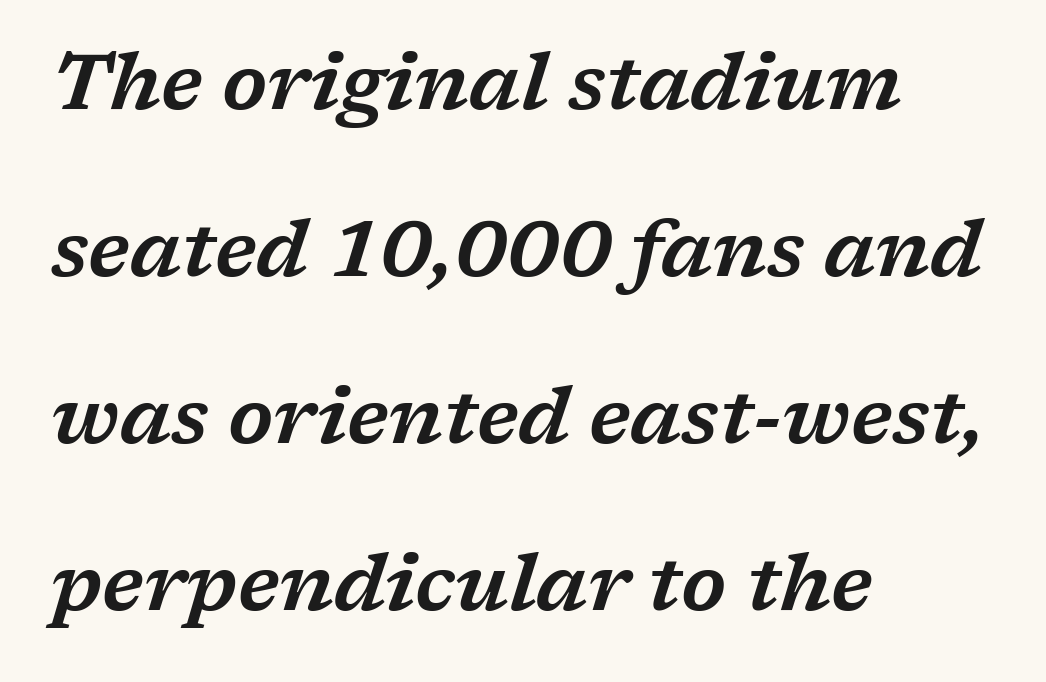
The image shows 78 px wide serif type, italic (leaning right); set left-aligned, loose line spacing (2.14x), normal letter spacing, not underlined; low stroke contrast and a medium x-height.
